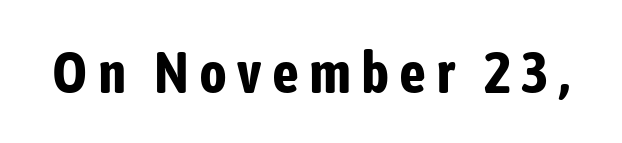
These lines are rendered in a variable-pitch font. Characters remain perfectly vertical along every line. The zone under the glyphs is completely vacant. Each glyph is drawn with heavy, bold strokes.
